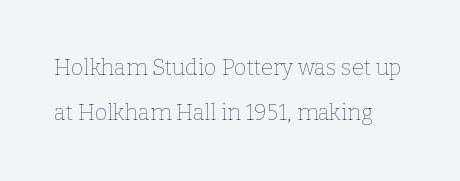
{"italic": "no", "bold": "no", "underline": "no", "line_spacing": "loose", "line_spacing_ratio": 2.05, "letter_spacing": "normal", "letter_spacing_em": 0.0, "glyph_px": 22}
